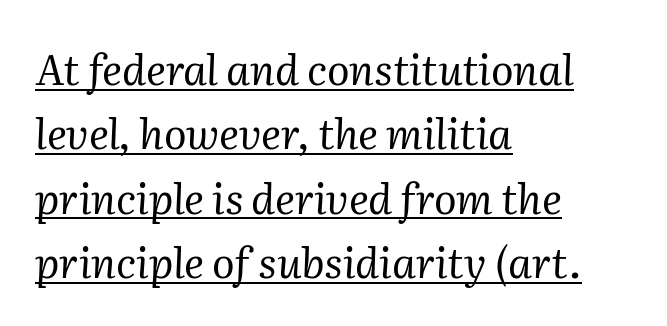
In designer terms, the underline attribute is active on this setting. This rendering leaves character spacing at its baseline value. Vertically, the passage feels balanced, rows spaced as you'd expect. A classic flush-left, rag-right setting is used for this passage.
